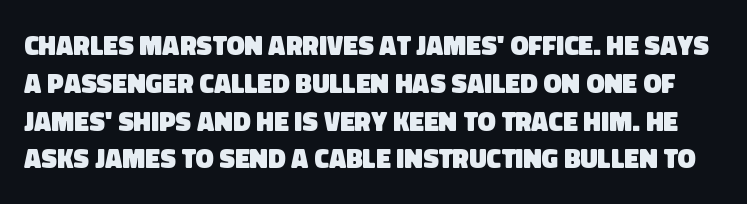
Q: Is the text bold? A: Yes.
Q: Is the text underlined? A: No.
Q: Is the spacing between letters normal or unusually wide? A: Normal.
Q: Is the spacing between lines tight, normal or loose? A: Normal.
